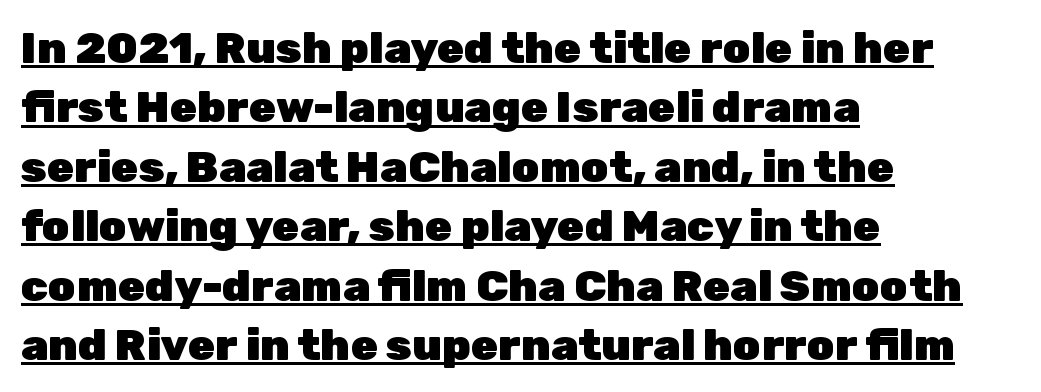
Caption: bold face, heavy strokes. The glyphs in this specimen are sans serif. The letters advance in unequal steps, a hallmark of proportional type. Do the letters lean? They stand straight. Every word sits above its own underline.
